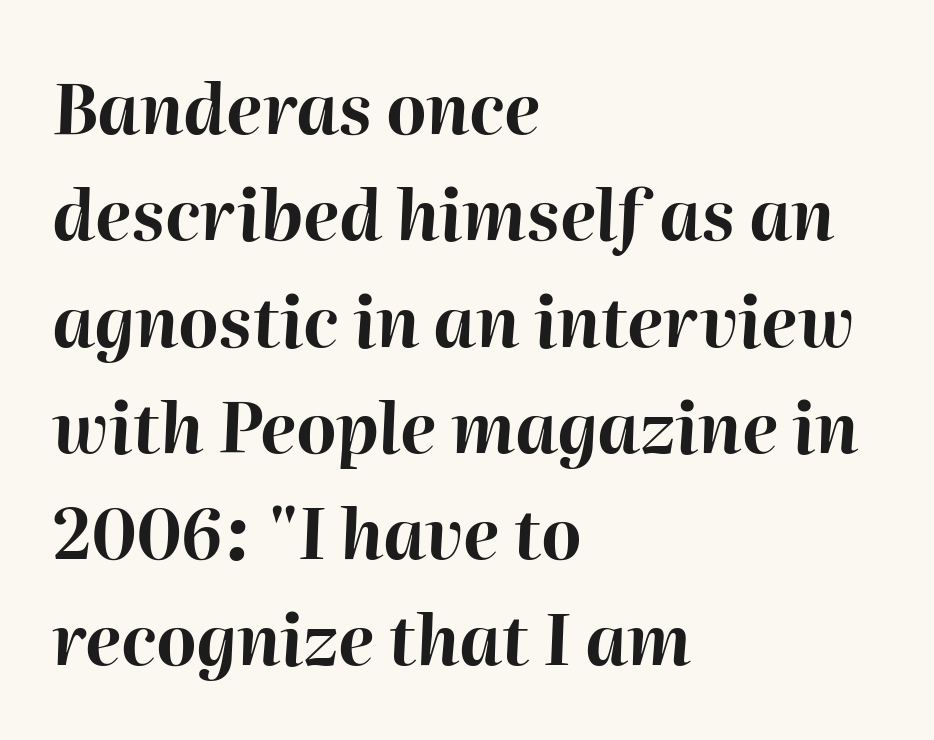
{"italic": "yes", "lean": "right", "slant_degrees": 2, "bold": "yes", "weight": "bold", "width": "normal", "stroke_contrast": "high", "x_height": "medium", "monospaced": "no", "underline": "no", "align": "left", "line_spacing": "normal", "line_spacing_ratio": 1.54, "letter_spacing": "normal", "letter_spacing_em": 0.0, "glyph_px": 69}
